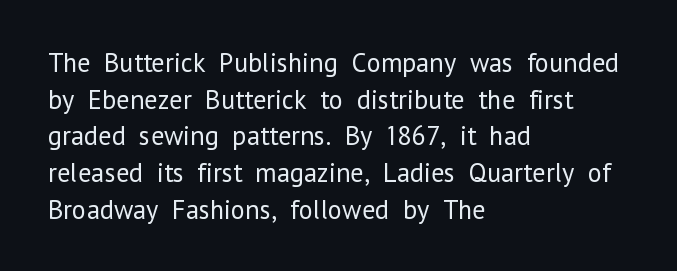
Q: Is the text bold? A: No.
Q: Is the text italic (slanted)? A: No, it is upright.
Q: Is the text underlined? A: No.
Q: How is the paragraph aligned? A: Left-aligned.
Q: Is the spacing between letters normal or unusually wide? A: Normal.
Q: Is the spacing between lines tight, normal or loose? A: Normal.
